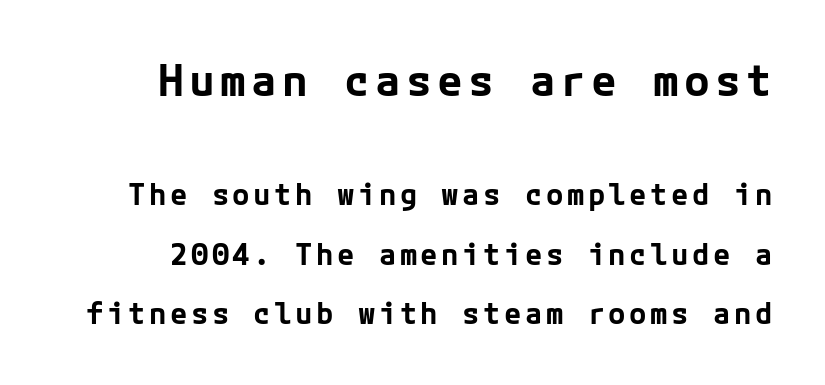
The image shows 43 px bold sans-serif type, upright; set loose line spacing (2.06x), not underlined; the first (top) block is 1.48x larger; low stroke contrast and a medium x-height.
